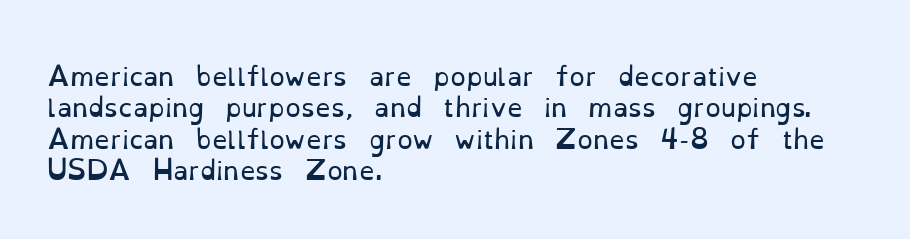
{"italic": "no", "bold": "no", "underline": "no", "align": "left", "line_spacing": "normal", "line_spacing_ratio": 1.26, "letter_spacing": "normal", "letter_spacing_em": 0.0, "glyph_px": 25}
